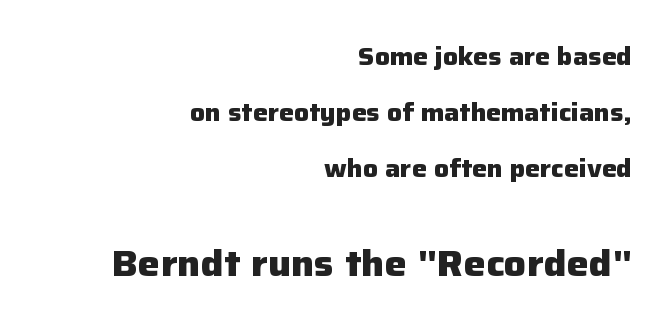
No italicization has been applied; the sample stays upright. Whoever set this made the second block the dominant, larger element. Rows of type keep a wide berth in the vertical direction. The rendering uses a bold face; every stroke is thick and dark. Just letters on the line, the space beneath them empty. The designer went with a sans here, leaving each stem footless.
